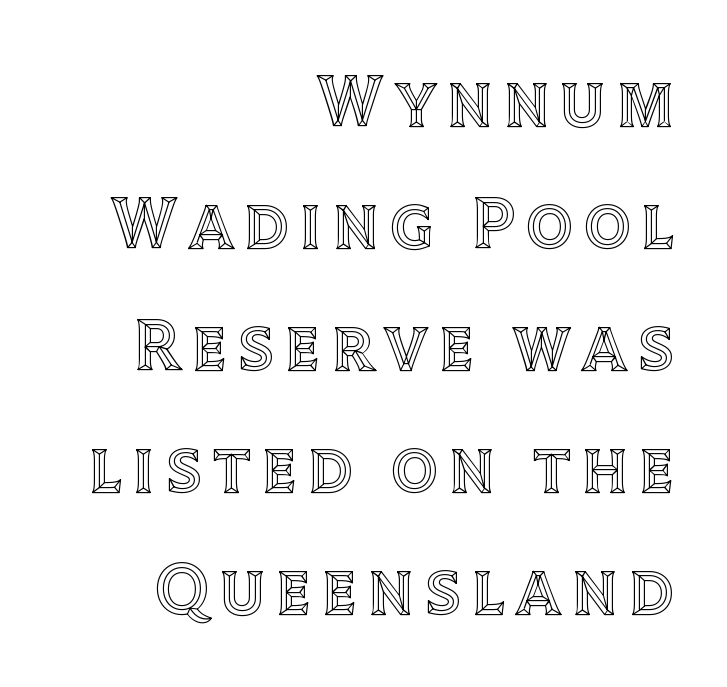
The axis of the letterforms is exactly vertical. The text block is weighted toward the right margin, trailing off unevenly leftward. Each letter keeps its own natural width here, so spacing adapts to shape. Interline gaps are of average width in this sample. Underline: absent.
